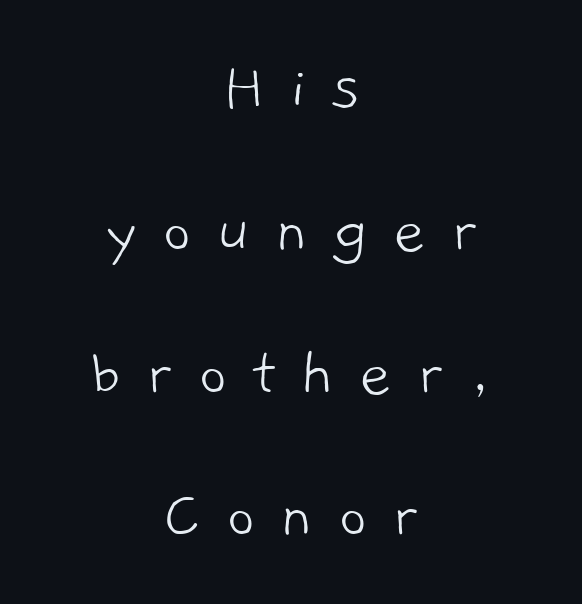
{"serif": "no", "bold": "no", "weight": "light", "width": "normal", "stroke_contrast": "low", "x_height": "medium", "monospaced": "no", "underline": "no", "align": "center", "line_spacing": "loose", "line_spacing_ratio": 2.04, "letter_spacing": "wide", "letter_spacing_em": 0.35, "glyph_px": 70}
